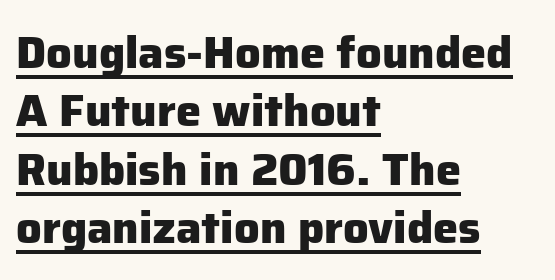
Line spacing here is normal. Is this a fixed-width face? No — the glyphs have proportional, varying widths. This is the regular roman posture of the typeface. Typeset ragged right — the left edge is the straight one. Has an underline been added? It has. You'd pick this weight for a headline — it's a proper bold.
